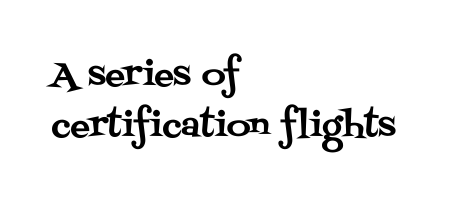
The image shows 33 px serif type, upright; set left-aligned, normal line spacing (1.55x), normal letter spacing, not underlined; medium stroke contrast and a large x-height.
